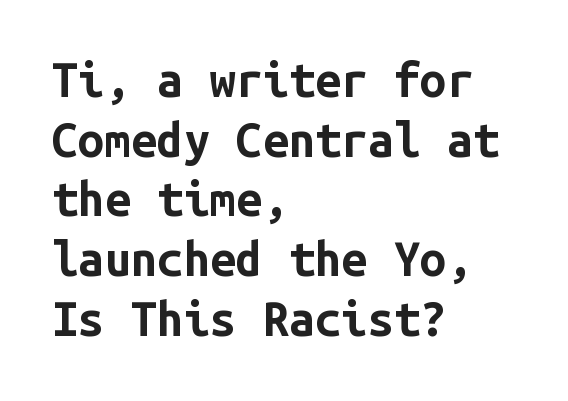
{"serif": "no", "italic": "no", "bold": "yes", "weight": "bold", "width": "normal", "stroke_contrast": "low", "x_height": "medium", "monospaced": "yes", "underline": "no", "align": "left", "line_spacing": "normal", "line_spacing_ratio": 1.27, "letter_spacing": "normal", "letter_spacing_em": 0.0, "glyph_px": 47}
